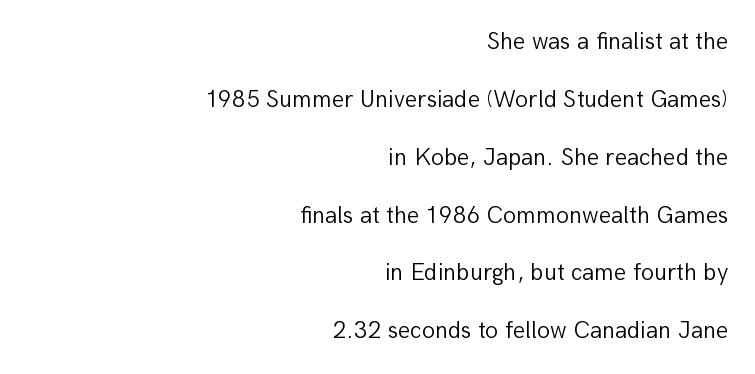
The image shows 24 px text type, upright; set right-aligned, loose line spacing (2.41x), normal letter spacing, not underlined.
